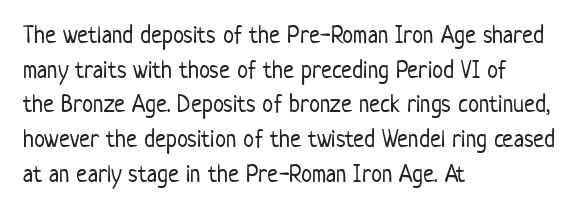
{"italic": "no", "bold": "no", "underline": "no", "align": "left", "line_spacing": "normal", "line_spacing_ratio": 1.39, "letter_spacing": "normal", "letter_spacing_em": 0.0, "glyph_px": 25}
